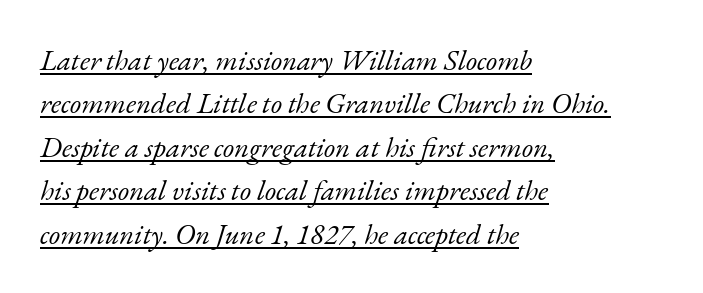
Tracking here is standard; glyphs follow each other at the usual distance. A normal amount of white space separates one row of letters from the next. The compositor pushed each line to the left boundary. Vertical stems look standard width or narrower in stroke. The passage shown is typed in a proportional face where columns would drift.
